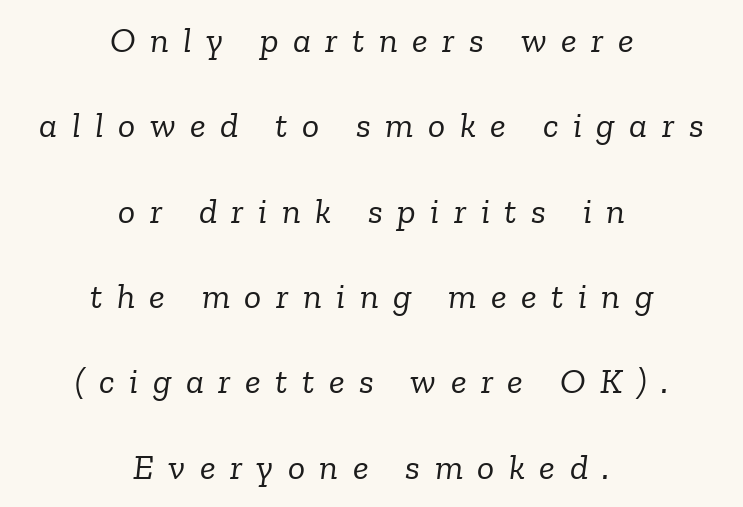
Q: Is the text bold? A: No.
Q: Is the text italic (slanted)? A: Yes, it leans right by about 6 degrees.
Q: Is the typeface a serif or a sans-serif typeface? A: Serif.
Q: Is the text underlined? A: No.
Q: How is the paragraph aligned? A: Centered.
Q: Is the spacing between letters normal or unusually wide? A: Unusually wide.
Q: Is the spacing between lines tight, normal or loose? A: Loose.
Q: Width (condensed, normal, or wide)? A: Normal.
Q: Stroke contrast? A: Low.
Q: x-height? A: Medium.
Q: Monospaced? A: No.
